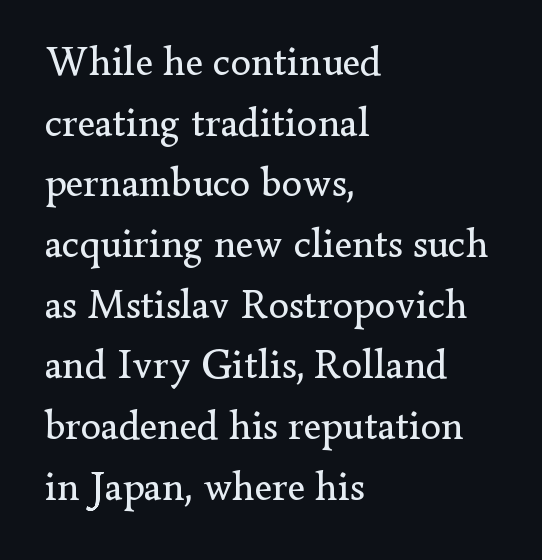
This sample is left-justified, so line endings fall wherever the words run out. Plain, unruled lines of type. Font category for this specimen: serif. How would I describe the line gaps? Plain and ordinary.
